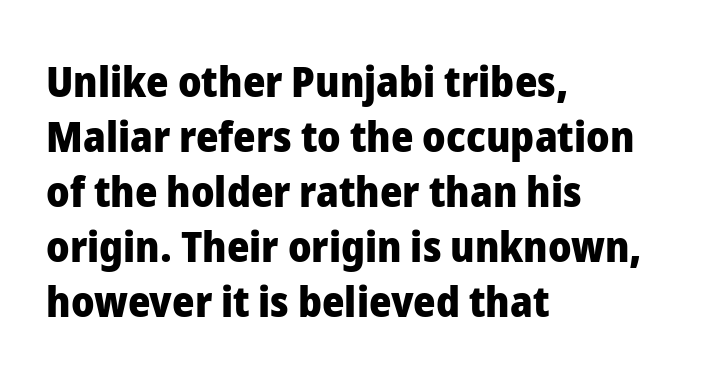
The passage shown has conventional tracking throughout. Chunky letters — that's bold for sure. The strip under each line holds only bare page. This is roman type, the default non-slanted kind. The line-height multiplier appears to be the usual default. A typesetter would call this proportional, since set widths differ per character.
